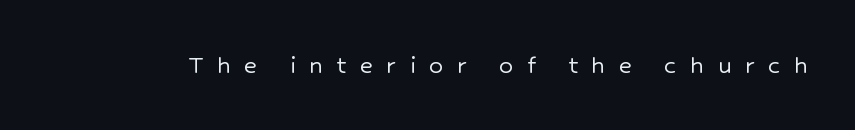
The image shows 28 px sans-serif type, upright; set unusually wide letter spacing (+0.48 em), not underlined; low stroke contrast and a medium x-height.
